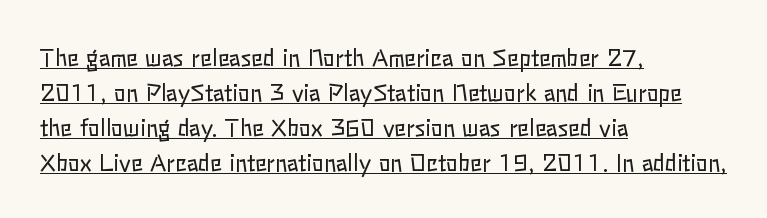
{"italic": "no", "bold": "no", "underline": "yes", "align": "left", "line_spacing": "normal", "line_spacing_ratio": 1.59, "letter_spacing": "normal", "letter_spacing_em": 0.0, "glyph_px": 22}
